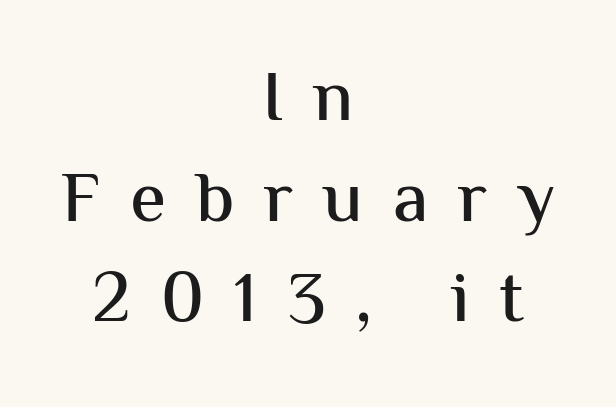
Q: Is the text italic (slanted)? A: No, it is upright.
Q: Is the typeface a serif or a sans-serif typeface? A: Sans-serif.
Q: Is the text underlined? A: No.
Q: How is the paragraph aligned? A: Centered.
Q: Is the spacing between letters normal or unusually wide? A: Unusually wide.
Q: Is the spacing between lines tight, normal or loose? A: Normal.
Q: Width (condensed, normal, or wide)? A: Normal.
Q: Stroke contrast? A: Medium.
Q: x-height? A: Medium.
Q: Monospaced? A: No.
